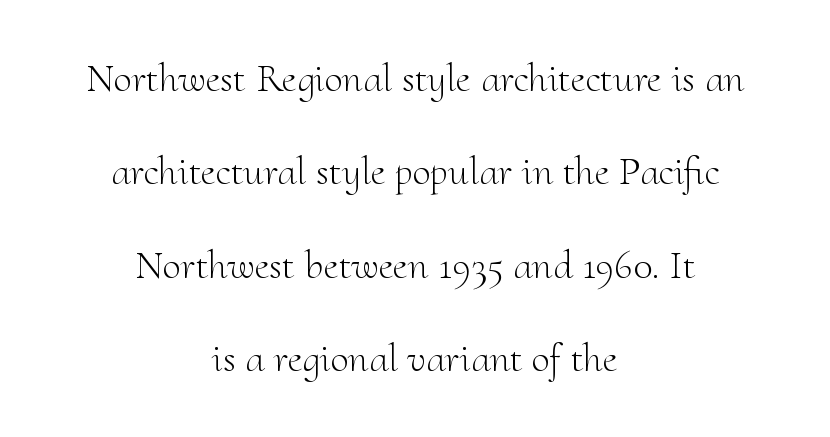
In terms of posture, this sample is upright. Character widths vary here, with narrow letters taking less room than wide ones. Which margin do the lines hug? Neither — every line sits in the middle. Letters rest on an invisible, unmarked baseline.
